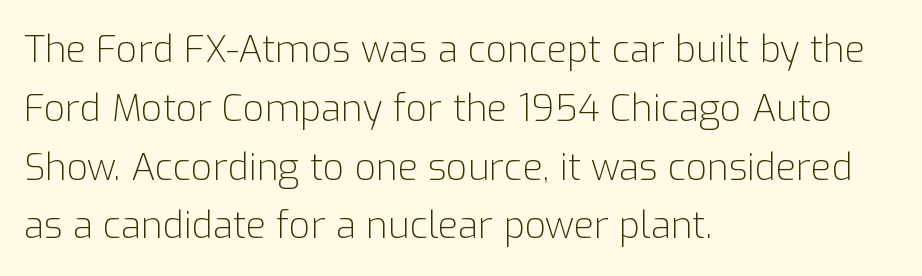
Q: Is the text bold? A: No.
Q: Is the text italic (slanted)? A: No, it is upright.
Q: Is the typeface a serif or a sans-serif typeface? A: Sans-serif.
Q: Is the text underlined? A: No.
Q: How is the paragraph aligned? A: Left-aligned.
Q: Is the spacing between letters normal or unusually wide? A: Normal.
Q: Is the spacing between lines tight, normal or loose? A: Normal.
Q: Width (condensed, normal, or wide)? A: Normal.
Q: Stroke contrast? A: Low.
Q: x-height? A: Medium.
Q: Monospaced? A: No.
